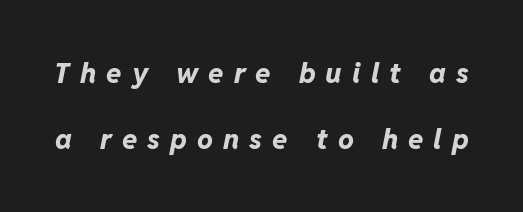
{"italic": "yes", "lean": "right", "slant_degrees": 11, "bold": "yes", "weight": "bold", "width": "normal", "stroke_contrast": "low", "x_height": "medium", "monospaced": "no", "underline": "no", "line_spacing": "loose", "line_spacing_ratio": 2.34, "letter_spacing": "wide", "letter_spacing_em": 0.36, "glyph_px": 28}
